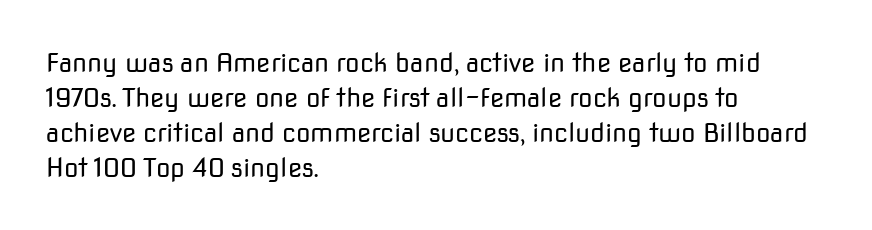
Q: Is the text bold? A: No.
Q: Is the text italic (slanted)? A: No, it is upright.
Q: Is the text underlined? A: No.
Q: How is the paragraph aligned? A: Left-aligned.
Q: Is the spacing between letters normal or unusually wide? A: Normal.
Q: Is the spacing between lines tight, normal or loose? A: Normal.
